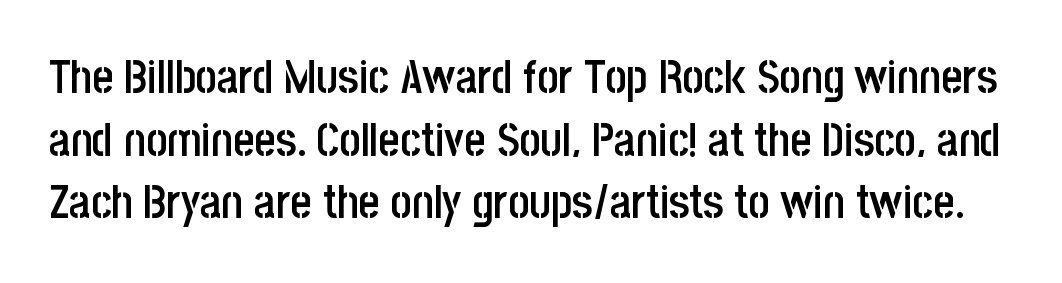
{"serif": "no", "italic": "no", "bold": "semi", "weight": "semibold", "width": "condensed", "stroke_contrast": "low", "x_height": "large", "monospaced": "no", "underline": "no", "line_spacing": "normal", "line_spacing_ratio": 1.36, "letter_spacing": "normal", "letter_spacing_em": 0.0, "glyph_px": 46}
